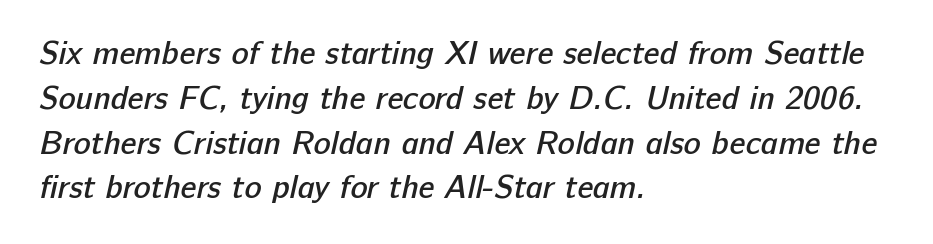
{"serif": "no", "bold": "semi", "weight": "semibold", "width": "normal", "stroke_contrast": "low", "x_height": "medium", "monospaced": "no", "underline": "no", "align": "left", "line_spacing": "normal", "line_spacing_ratio": 1.4, "letter_spacing": "normal", "letter_spacing_em": 0.0, "glyph_px": 32}
